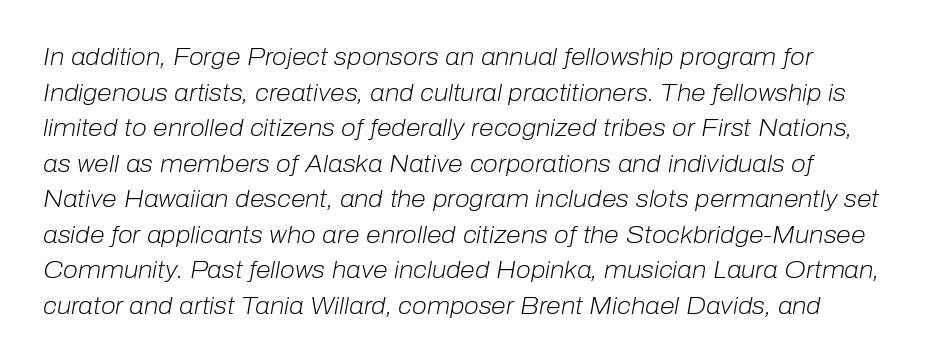
The image shows 24 px text type, italic (leaning right); set normal line spacing (1.48x), normal letter spacing, not underlined.
